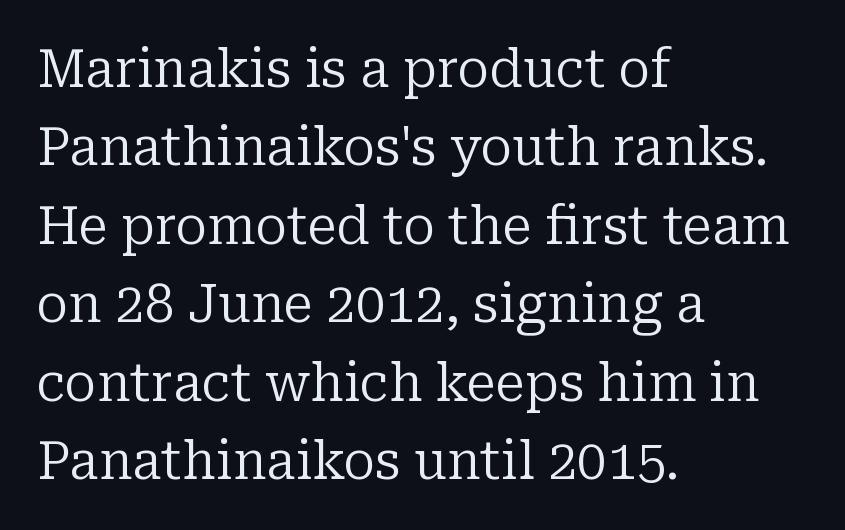
{"serif": "yes", "italic": "no", "bold": "no", "weight": "regular", "width": "normal", "stroke_contrast": "low", "x_height": "medium", "monospaced": "no", "underline": "no", "align": "left", "line_spacing": "normal", "line_spacing_ratio": 1.48, "letter_spacing": "normal", "letter_spacing_em": 0.0, "glyph_px": 53}
